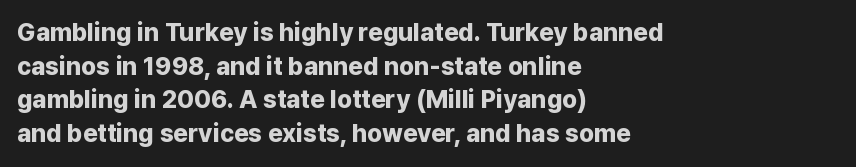
Q: Is the text bold? A: Yes.
Q: Is the text italic (slanted)? A: No, it is upright.
Q: Is the text underlined? A: No.
Q: How is the paragraph aligned? A: Left-aligned.
Q: Is the spacing between letters normal or unusually wide? A: Normal.
Q: Is the spacing between lines tight, normal or loose? A: Normal.
